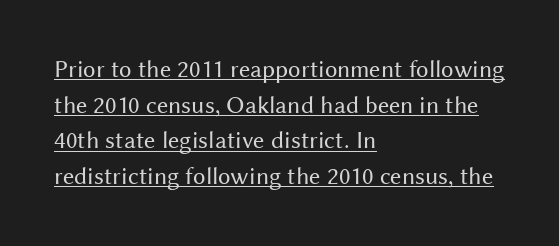
{"italic": "no", "bold": "no", "underline": "yes", "align": "left", "line_spacing": "normal", "line_spacing_ratio": 1.43, "letter_spacing": "normal", "letter_spacing_em": 0.0, "glyph_px": 25}
